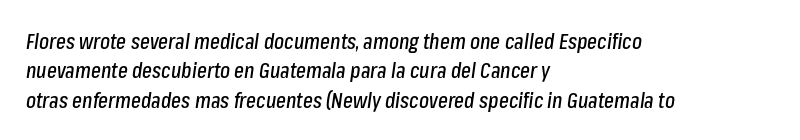
{"italic": "yes", "lean": "right", "slant_degrees": 8, "underline": "no", "align": "left", "line_spacing": "normal", "line_spacing_ratio": 1.4, "letter_spacing": "normal", "letter_spacing_em": 0.0, "glyph_px": 21}
